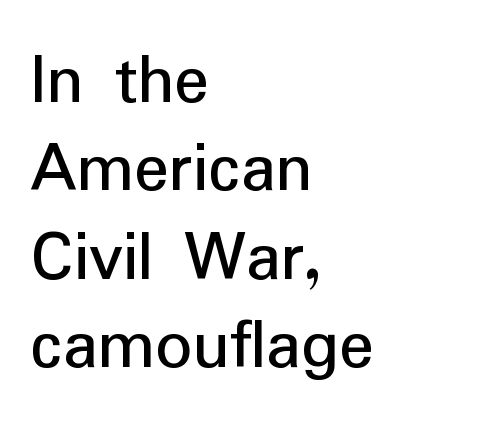
Rule under the text: the space is simply empty. One-word summary of the alignment: left. The face used here is proportionally spaced, like ordinary book or web type. Nobody touched the tracking dial on this one.
